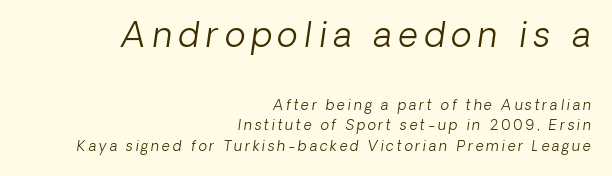
{"italic": "yes", "lean": "right", "slant_degrees": 8, "bold": "no", "weight": "light", "width": "normal", "stroke_contrast": "low", "x_height": "medium", "monospaced": "no", "underline": "no", "align": "right", "line_spacing": "normal", "line_spacing_ratio": 1.48, "letter_spacing": "wide", "letter_spacing_em": 0.2, "larger_block": "first", "size_ratio": 2.43, "glyph_px": 34}
